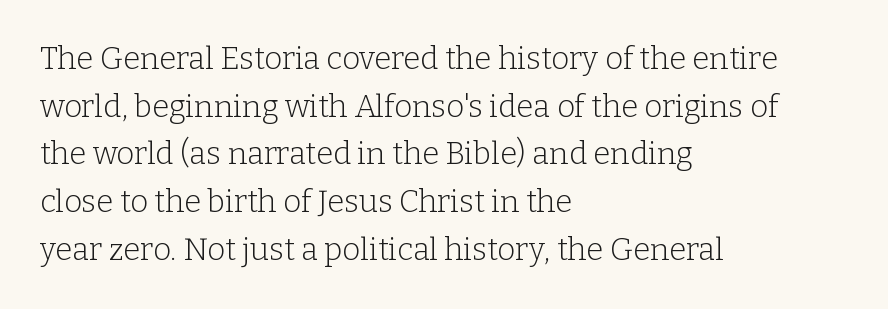
The image shows 31 px light serif type, upright; set left-aligned, normal line spacing (1.54x), normal letter spacing, not underlined; low stroke contrast and a medium x-height.
